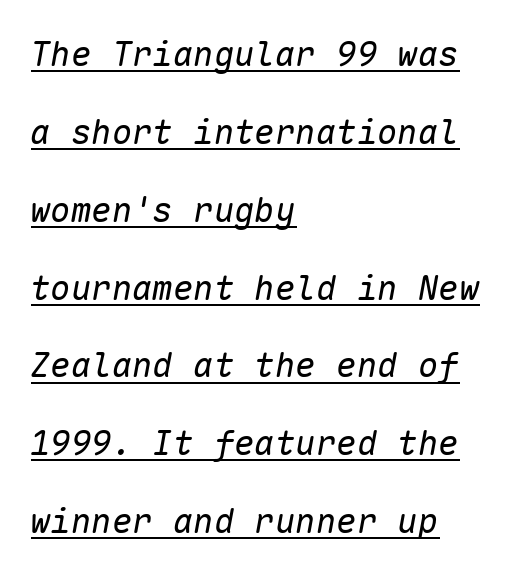
The image shows 34 px regular-weight type, italic (leaning right), monospaced; set left-aligned, loose line spacing (2.29x), normal letter spacing, underlined; low stroke contrast and a medium x-height.
